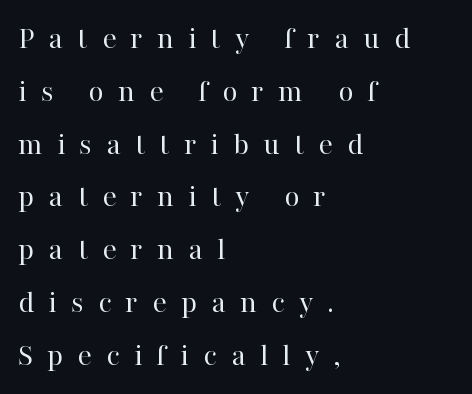
{"serif": "yes", "italic": "no", "bold": "no", "weight": "regular", "width": "normal", "stroke_contrast": "high", "x_height": "medium", "monospaced": "no", "underline": "no", "align": "left", "line_spacing": "normal", "line_spacing_ratio": 1.6, "letter_spacing": "wide", "letter_spacing_em": 0.43, "glyph_px": 33}
